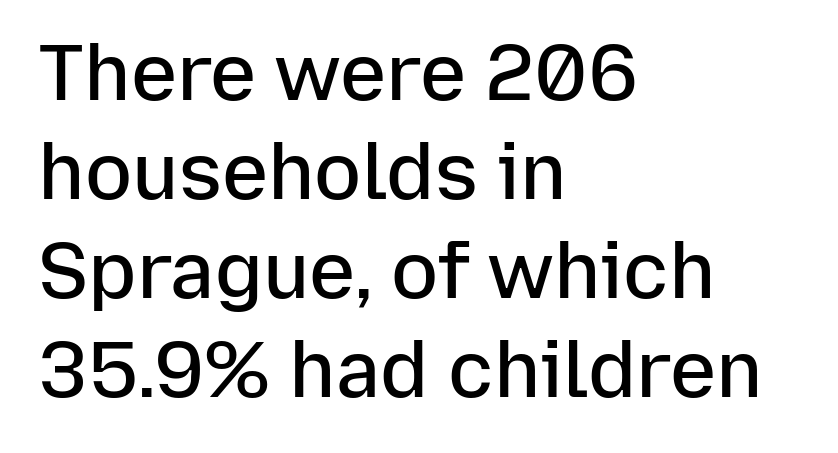
Q: Is the text bold? A: Semi-bold.
Q: Is the text italic (slanted)? A: No, it is upright.
Q: Is the typeface a serif or a sans-serif typeface? A: Sans-serif.
Q: Is the text underlined? A: No.
Q: How is the paragraph aligned? A: Left-aligned.
Q: Is the spacing between letters normal or unusually wide? A: Normal.
Q: Is the spacing between lines tight, normal or loose? A: Normal.
Q: Width (condensed, normal, or wide)? A: Normal.
Q: Stroke contrast? A: Low.
Q: x-height? A: Medium.
Q: Monospaced? A: No.
